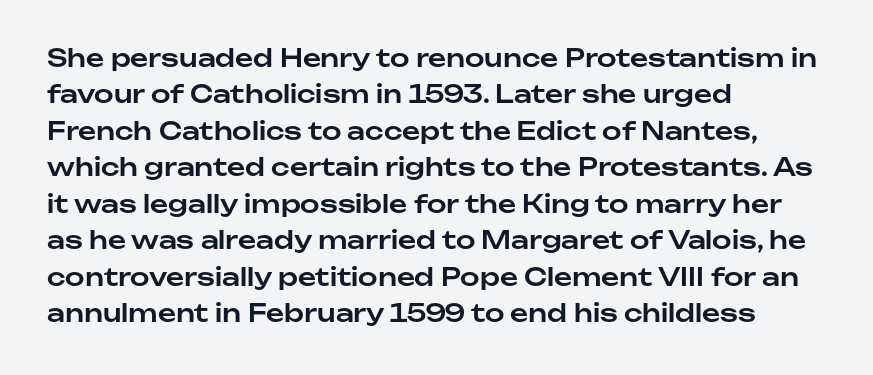
Plain, unruled lines of type. The type is set solid horizontally, with unmodified tracking. Tall strokes in this sample are plumb rather than angled. Regarding leading, the lines here are spaced in the standard way.
